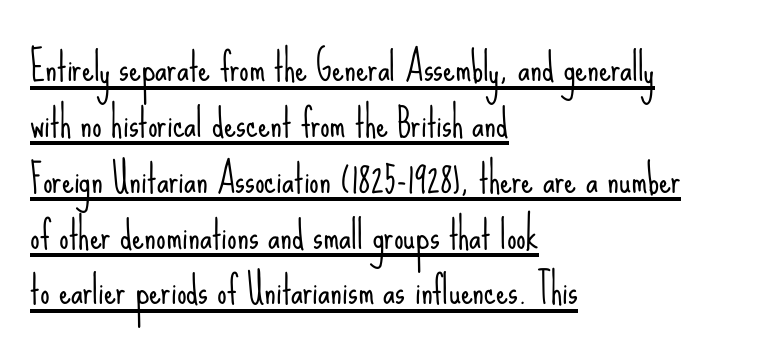
The image shows 38 px light, condensed sans-serif type, upright; set left-aligned, normal line spacing (1.47x), normal letter spacing, underlined; low stroke contrast and a small x-height.
